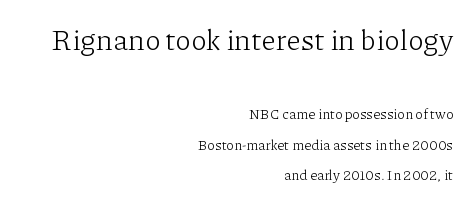
Q: Is the text bold? A: No.
Q: Is the text italic (slanted)? A: No, it is upright.
Q: Is the typeface a serif or a sans-serif typeface? A: Serif.
Q: Is the text underlined? A: No.
Q: How is the paragraph aligned? A: Right-aligned.
Q: Is the spacing between letters normal or unusually wide? A: Normal.
Q: Is the spacing between lines tight, normal or loose? A: Loose.
Q: Which block of text is set in a larger size, the first (top) or the second (bottom)? A: The first (top) one.
Q: Width (condensed, normal, or wide)? A: Normal.
Q: Stroke contrast? A: Low.
Q: x-height? A: Medium.
Q: Monospaced? A: No.
